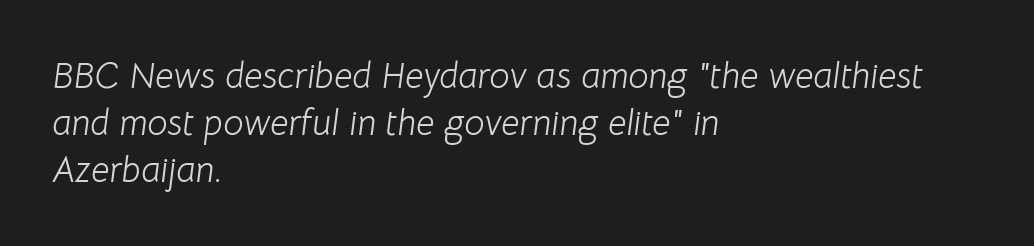
The image shows 36 px light type, italic (leaning right); set left-aligned, normal line spacing (1.3x), normal letter spacing, not underlined; low stroke contrast and a medium x-height.
